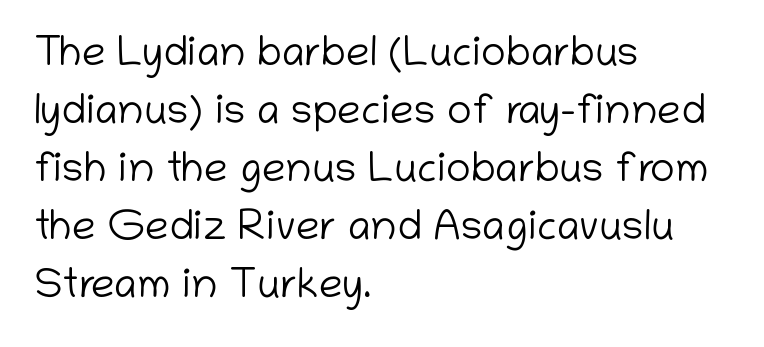
{"serif": "no", "italic": "no", "bold": "no", "weight": "light", "width": "normal", "stroke_contrast": "low", "x_height": "medium", "monospaced": "no", "underline": "no", "align": "left", "line_spacing": "normal", "line_spacing_ratio": 1.38, "letter_spacing": "normal", "letter_spacing_em": 0.0, "glyph_px": 42}
